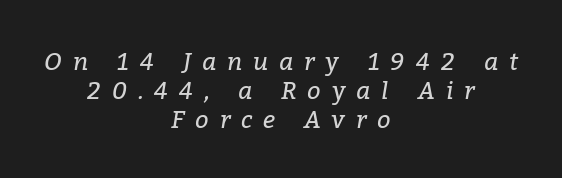
The image shows 24 px text type, italic (leaning right); set centered, line spacing 1.2x, unusually wide letter spacing (+0.45 em), not underlined.
